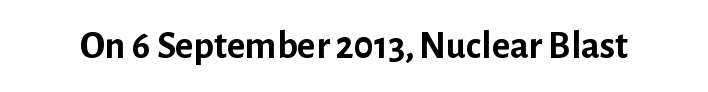
The image shows 39 px semibold sans-serif type, upright; set normal letter spacing, not underlined; low stroke contrast and a medium x-height.
